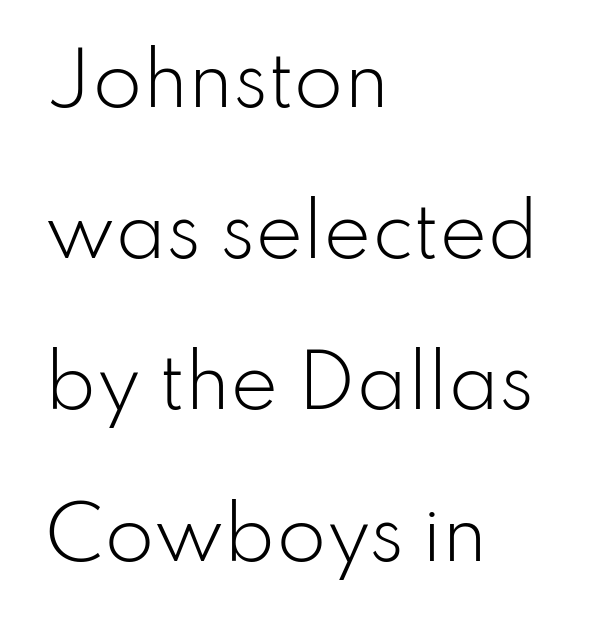
{"serif": "no", "italic": "no", "bold": "no", "weight": "light", "width": "normal", "stroke_contrast": "low", "x_height": "small", "monospaced": "no", "underline": "no", "align": "left", "line_spacing": "loose", "line_spacing_ratio": 2.1, "letter_spacing": "normal", "letter_spacing_em": 0.0, "glyph_px": 72}
